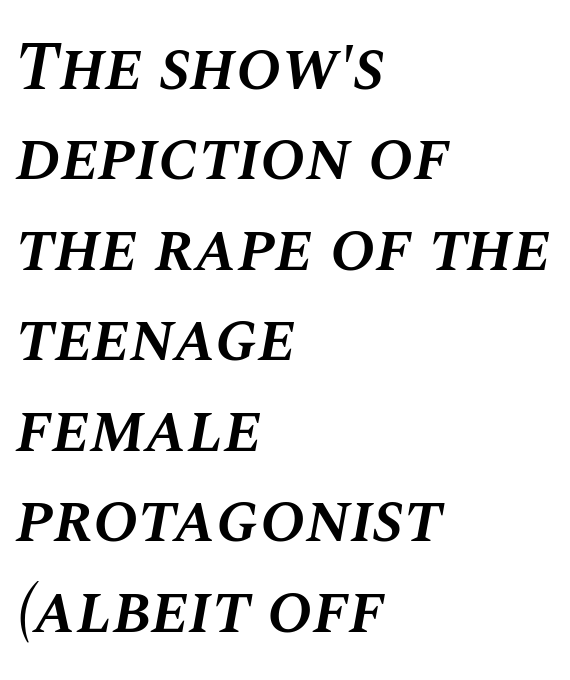
The text block is weighted toward the left margin, trailing off unevenly rightward. Compared with typical paragraphs, the rows here are spaced about the same. Honestly, the letter spacing is just normal — you wouldn't notice it. As a designer I'd log this as weight 600, semibold.
